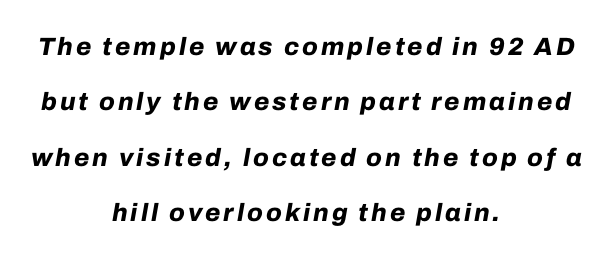
Chunky letters — that's bold for sure. This rendering features lettering with no underline. Style check: oblique. Does the leading feel generous? Absolutely, it's lavish. A student would call this center alignment; a typographer would say set centered.
